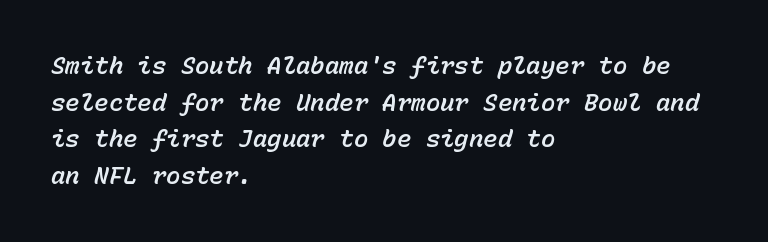
{"italic": "yes", "lean": "right", "slant_degrees": 15, "underline": "no", "align": "left", "line_spacing": "normal", "line_spacing_ratio": 1.53, "letter_spacing": "normal", "letter_spacing_em": 0.0, "glyph_px": 24}
